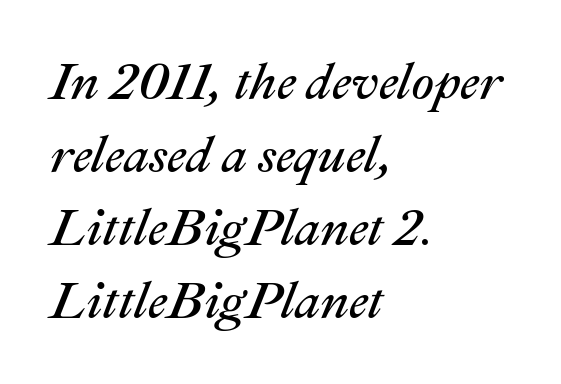
Q: Is the text bold? A: No.
Q: Is the text italic (slanted)? A: Yes, it leans right by about 22 degrees.
Q: Is the text underlined? A: No.
Q: How is the paragraph aligned? A: Left-aligned.
Q: Is the spacing between letters normal or unusually wide? A: Normal.
Q: Is the spacing between lines tight, normal or loose? A: Normal.
Q: Width (condensed, normal, or wide)? A: Normal.
Q: Stroke contrast? A: Medium.
Q: x-height? A: Medium.
Q: Monospaced? A: No.
